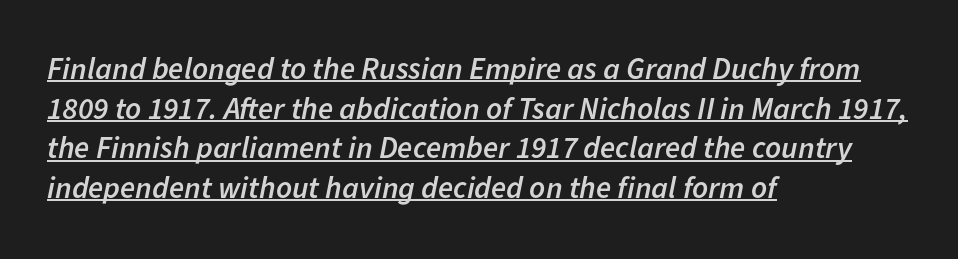
Teacher's note: observe the even left margin — that is flush-left alignment. The sample has been set in demibold, a notch under bold. Varying glyph widths throughout — classic text-font behaviour. What decoration does the sample have? An underline.
